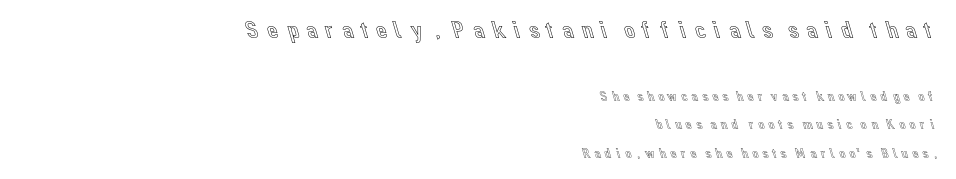
The image shows 25 px text type; set right-aligned, loose line spacing (2.03x), not underlined; the first (top) block is 1.79x larger.
